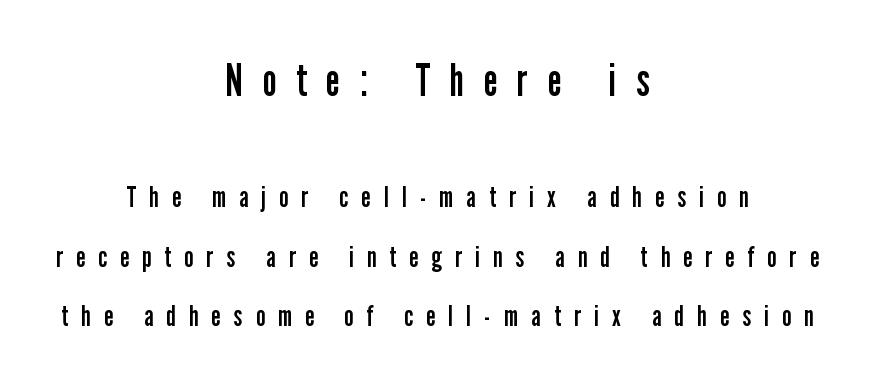
Q: Is the text bold? A: No.
Q: Is the text italic (slanted)? A: No, it is upright.
Q: Is the typeface a serif or a sans-serif typeface? A: Sans-serif.
Q: Is the text underlined? A: No.
Q: How is the paragraph aligned? A: Centered.
Q: Is the spacing between letters normal or unusually wide? A: Unusually wide.
Q: Is the spacing between lines tight, normal or loose? A: Loose.
Q: Which block of text is set in a larger size, the first (top) or the second (bottom)? A: The first (top) one.
Q: Width (condensed, normal, or wide)? A: Condensed.
Q: Stroke contrast? A: Low.
Q: x-height? A: Medium.
Q: Monospaced? A: No.
